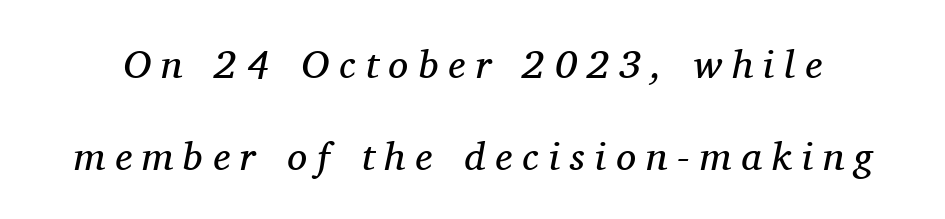
The image shows 40 px regular-weight serif type, italic (leaning right); set loose line spacing (2.31x), unusually wide letter spacing (+0.25 em), not underlined; medium stroke contrast and a medium x-height.
